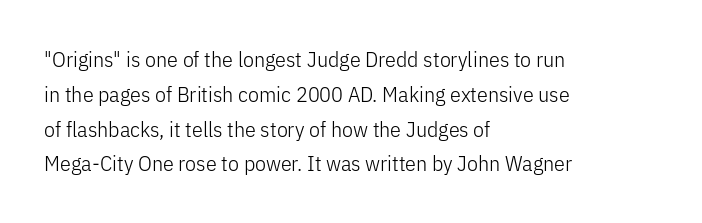
The image shows 22 px text type, upright; set left-aligned, normal line spacing (1.58x), normal letter spacing, not underlined.
